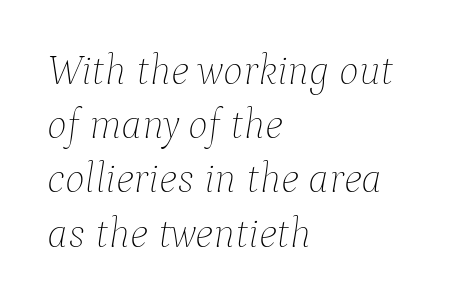
When letters slant like this, we call the style italic. Just letters on the line, the space beneath them empty. This sample is left-justified, so line endings fall wherever the words run out. This sample keeps an unexceptional amount of space between lines.
